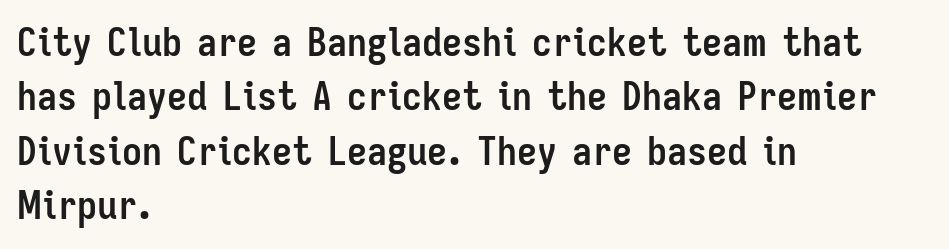
{"serif": "no", "italic": "no", "bold": "yes", "weight": "semibold", "width": "condensed", "stroke_contrast": "low", "x_height": "medium", "monospaced": "no", "underline": "no", "align": "left", "line_spacing": "normal", "line_spacing_ratio": 1.36, "letter_spacing": "normal", "letter_spacing_em": 0.0, "glyph_px": 40}
